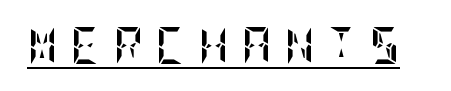
{"italic": "no", "bold": "yes", "weight": "semibold", "width": "condensed", "stroke_contrast": "low", "x_height": "large", "underline": "yes", "letter_spacing": "wide", "letter_spacing_em": 0.34, "glyph_px": 37}
